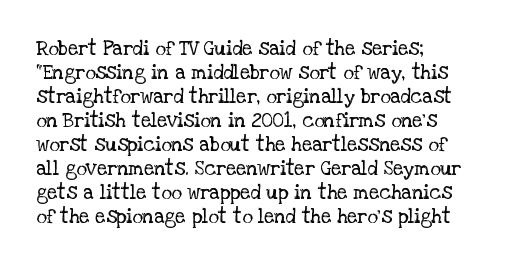
Q: Is the text bold? A: No.
Q: Is the text italic (slanted)? A: No, it is upright.
Q: Is the text underlined? A: No.
Q: How is the paragraph aligned? A: Left-aligned.
Q: Is the spacing between letters normal or unusually wide? A: Normal.
